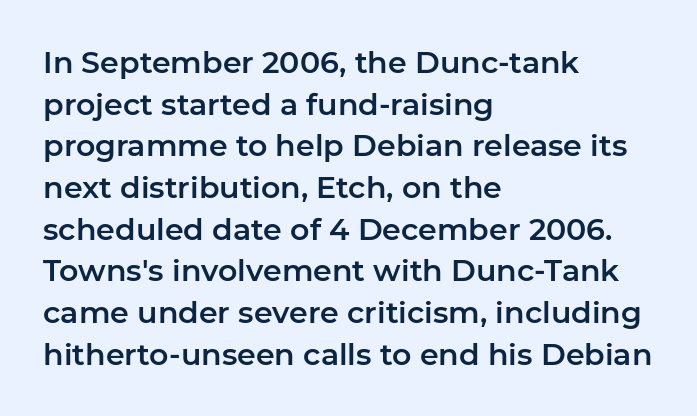
{"serif": "no", "italic": "no", "width": "normal", "stroke_contrast": "low", "x_height": "medium", "monospaced": "no", "underline": "no", "align": "left", "line_spacing": "normal", "line_spacing_ratio": 1.39, "letter_spacing": "normal", "letter_spacing_em": 0.0, "glyph_px": 30}
